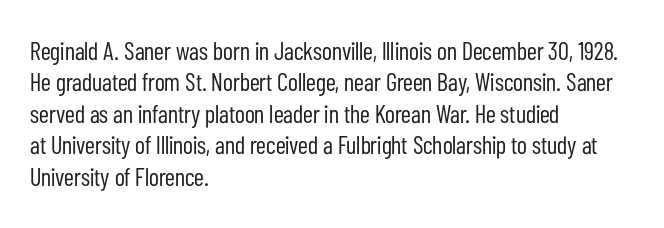
The image shows 25 px text type, upright; set left-aligned, normal line spacing (1.26x), normal letter spacing, not underlined.
